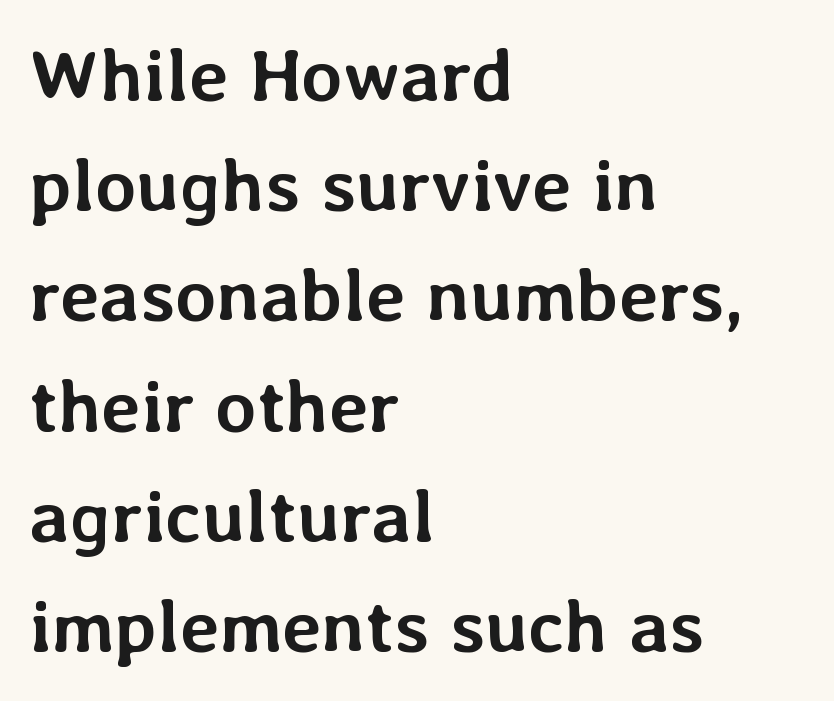
The image shows 75 px semibold type, upright; set left-aligned, normal line spacing (1.47x), normal letter spacing, not underlined; low stroke contrast and a medium x-height.
